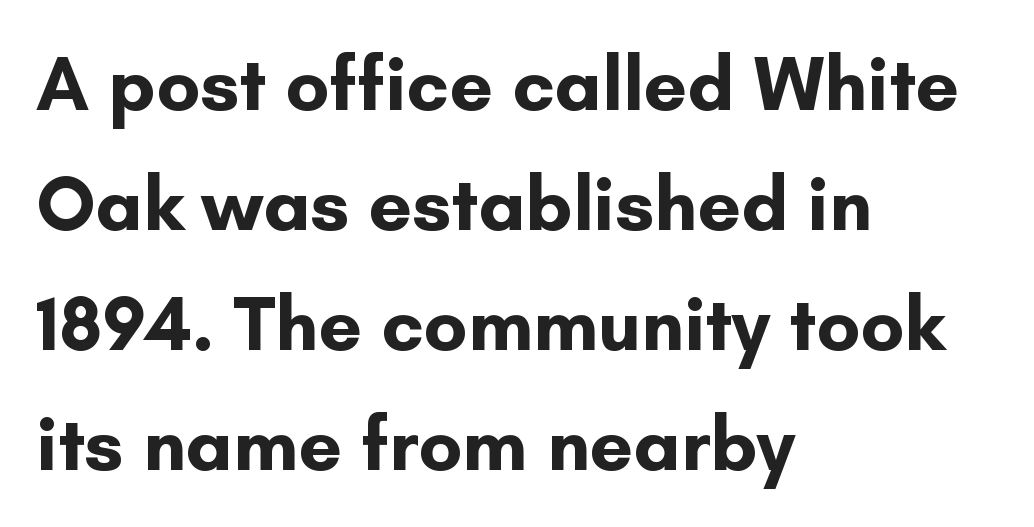
The image shows 77 px bold sans-serif type, upright; set left-aligned, normal line spacing (1.56x), normal letter spacing, not underlined; low stroke contrast and a small x-height.
